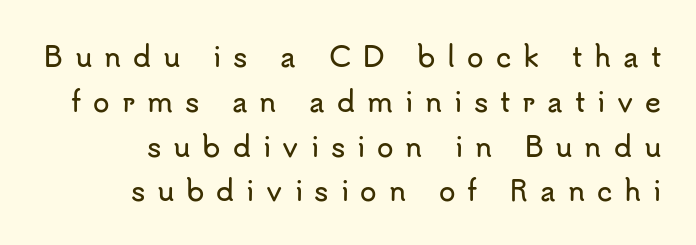
The image shows 27 px text type, upright; set right-aligned, normal line spacing (1.66x), unusually wide letter spacing (+0.44 em), not underlined.
